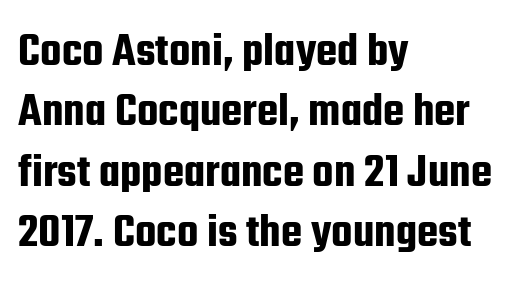
Q: Is the text italic (slanted)? A: No, it is upright.
Q: Is the typeface a serif or a sans-serif typeface? A: Sans-serif.
Q: Is the text underlined? A: No.
Q: How is the paragraph aligned? A: Left-aligned.
Q: Is the spacing between letters normal or unusually wide? A: Normal.
Q: Width (condensed, normal, or wide)? A: Condensed.
Q: Stroke contrast? A: Low.
Q: x-height? A: Medium.
Q: Monospaced? A: No.
